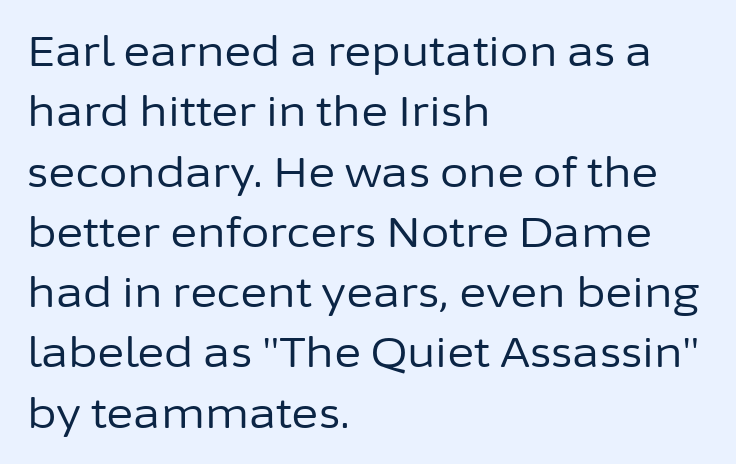
Q: Is the text bold? A: No.
Q: Is the text italic (slanted)? A: No, it is upright.
Q: Is the typeface a serif or a sans-serif typeface? A: Sans-serif.
Q: Is the text underlined? A: No.
Q: How is the paragraph aligned? A: Left-aligned.
Q: Is the spacing between letters normal or unusually wide? A: Normal.
Q: Is the spacing between lines tight, normal or loose? A: Normal.
Q: Width (condensed, normal, or wide)? A: Normal.
Q: Stroke contrast? A: Low.
Q: x-height? A: Medium.
Q: Monospaced? A: No.
